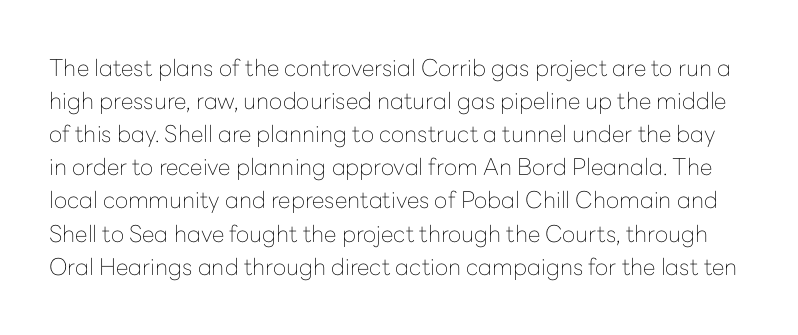
Q: Is the text bold? A: No.
Q: Is the text italic (slanted)? A: No, it is upright.
Q: Is the text underlined? A: No.
Q: Is the spacing between letters normal or unusually wide? A: Normal.
Q: Is the spacing between lines tight, normal or loose? A: Normal.
